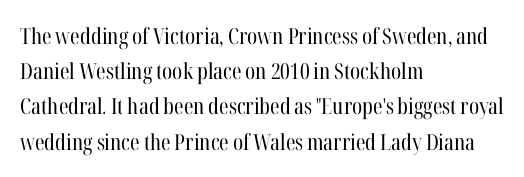
{"italic": "no", "bold": "no", "underline": "no", "align": "left", "line_spacing": "normal", "line_spacing_ratio": 1.6, "letter_spacing": "normal", "letter_spacing_em": 0.0, "glyph_px": 22}
